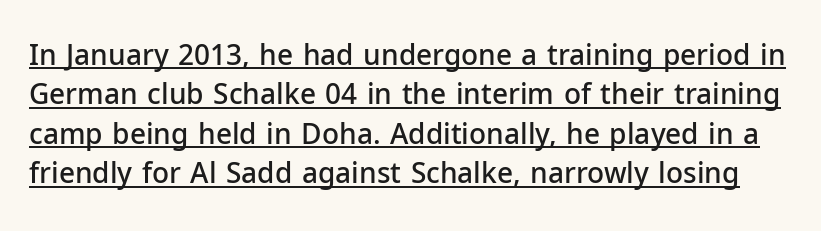
Q: Is the text bold? A: Semi-bold.
Q: Is the text italic (slanted)? A: No, it is upright.
Q: Is the typeface a serif or a sans-serif typeface? A: Sans-serif.
Q: Is the text underlined? A: Yes.
Q: Is the spacing between letters normal or unusually wide? A: Normal.
Q: Is the spacing between lines tight, normal or loose? A: Normal.
Q: Width (condensed, normal, or wide)? A: Normal.
Q: Stroke contrast? A: Low.
Q: x-height? A: Medium.
Q: Monospaced? A: No.
